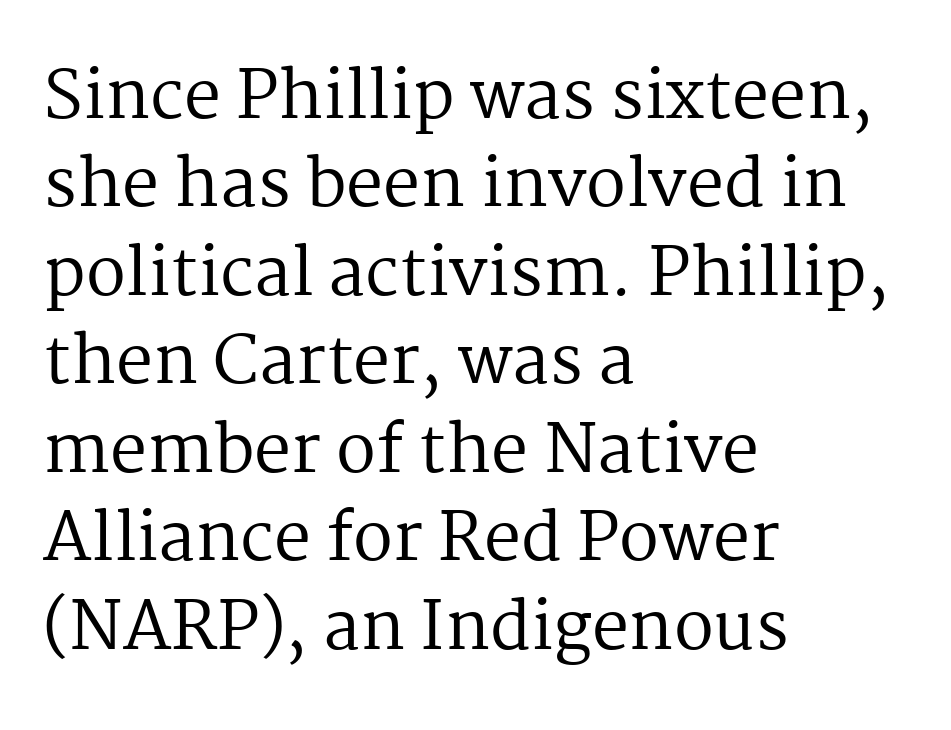
{"serif": "yes", "italic": "no", "bold": "no", "weight": "regular", "width": "normal", "stroke_contrast": "medium", "x_height": "medium", "monospaced": "no", "underline": "no", "align": "left", "line_spacing": "normal", "line_spacing_ratio": 1.34, "letter_spacing": "normal", "letter_spacing_em": 0.0, "glyph_px": 66}
